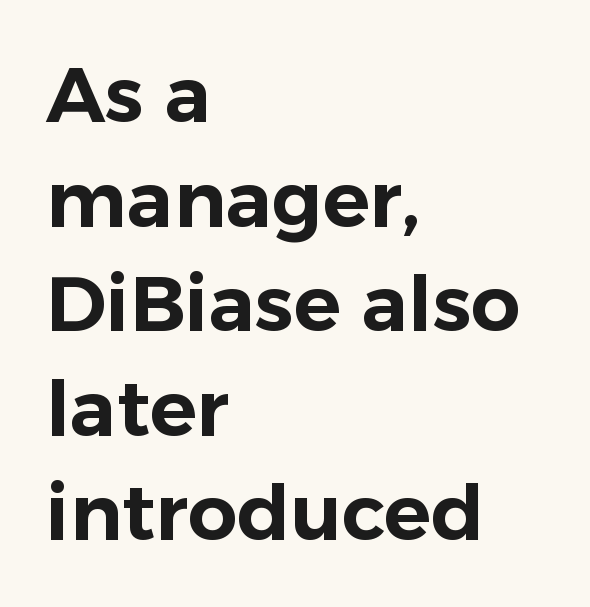
The font's upright variant was chosen for this text. Only glyphs here, with clear space below each row. A typesetter would call this proportional, since set widths differ per character. The lines in this sample share a left origin and differ only in where they stop. The text was rendered using a sans face with plain stroke endings. The passage shown has conventional tracking throughout.
